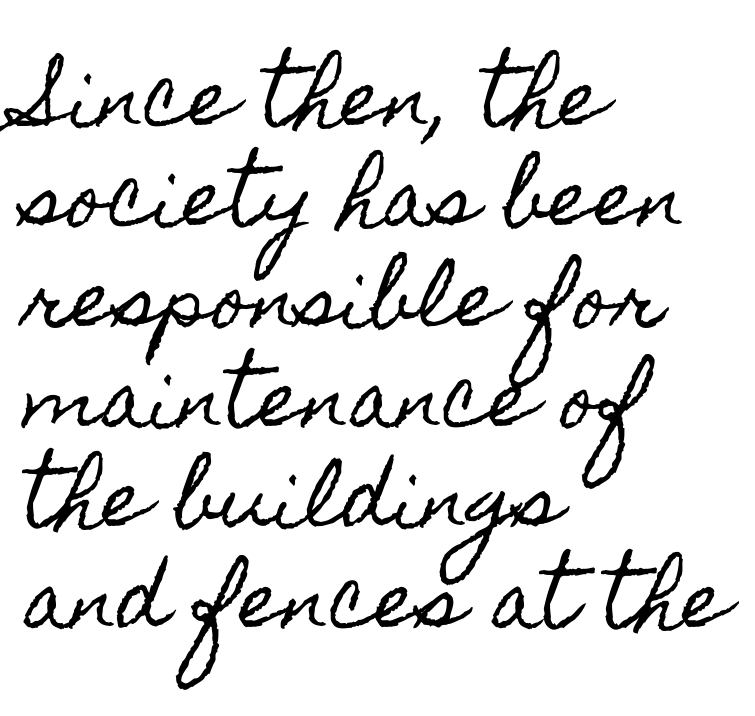
Q: Is the text italic (slanted)? A: Yes.
Q: Is the text underlined? A: No.
Q: How is the paragraph aligned? A: Left-aligned.
Q: Is the spacing between letters normal or unusually wide? A: Normal.
Q: Is the spacing between lines tight, normal or loose? A: Normal.
Q: Width (condensed, normal, or wide)? A: Condensed.
Q: x-height? A: Small.
Q: Monospaced? A: No.
